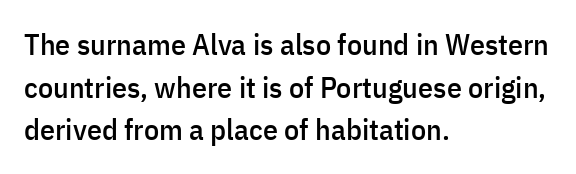
The image shows 30 px condensed sans-serif type, upright; set left-aligned, normal line spacing (1.42x), normal letter spacing, not underlined; low stroke contrast and a medium x-height.
